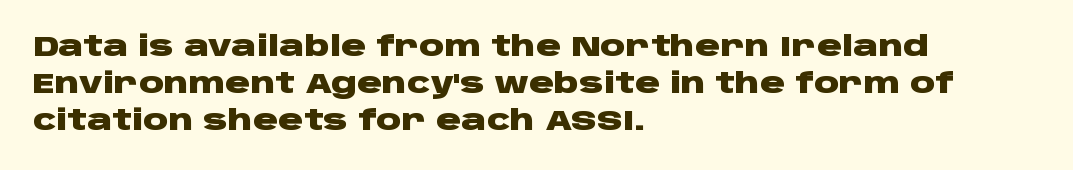
Q: Is the text bold? A: Yes.
Q: Is the text italic (slanted)? A: No, it is upright.
Q: Is the typeface a serif or a sans-serif typeface? A: Sans-serif.
Q: Is the text underlined? A: No.
Q: How is the paragraph aligned? A: Left-aligned.
Q: Is the spacing between letters normal or unusually wide? A: Normal.
Q: Is the spacing between lines tight, normal or loose? A: Normal.
Q: Width (condensed, normal, or wide)? A: Wide.
Q: Stroke contrast? A: Low.
Q: x-height? A: Large.
Q: Monospaced? A: No.
